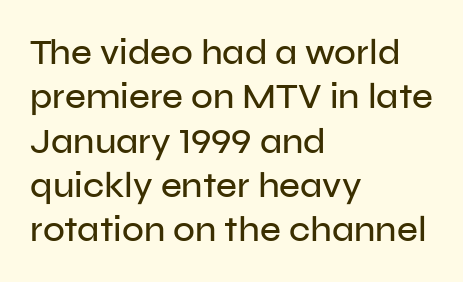
The rendering uses natural spacing where letterforms have individual widths. A typesetter would mark this as roman, not italic. Plain, unruled lines of type. These lines are set flush left with a ragged right edge. Classification — sans serif.
